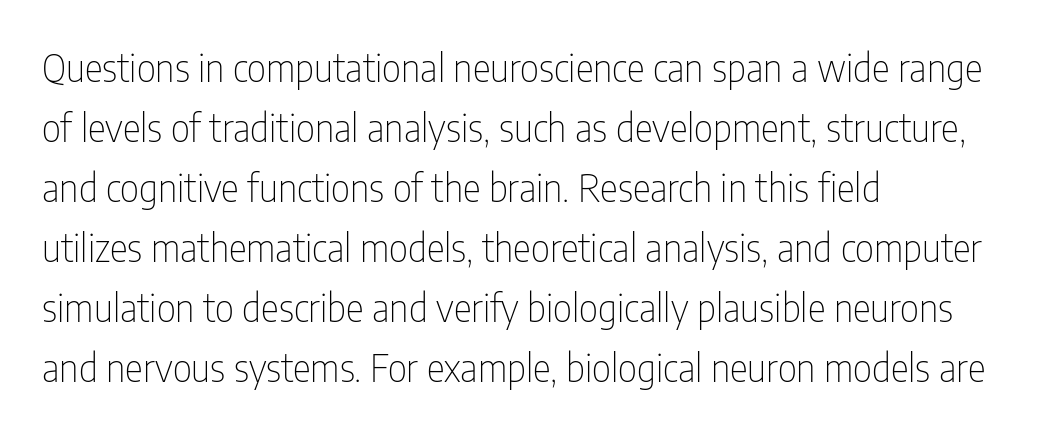
Q: Is the text bold? A: No.
Q: Is the text italic (slanted)? A: No, it is upright.
Q: Is the typeface a serif or a sans-serif typeface? A: Sans-serif.
Q: Is the text underlined? A: No.
Q: How is the paragraph aligned? A: Left-aligned.
Q: Is the spacing between letters normal or unusually wide? A: Normal.
Q: Is the spacing between lines tight, normal or loose? A: Normal.
Q: Width (condensed, normal, or wide)? A: Condensed.
Q: Stroke contrast? A: Low.
Q: x-height? A: Medium.
Q: Monospaced? A: No.
